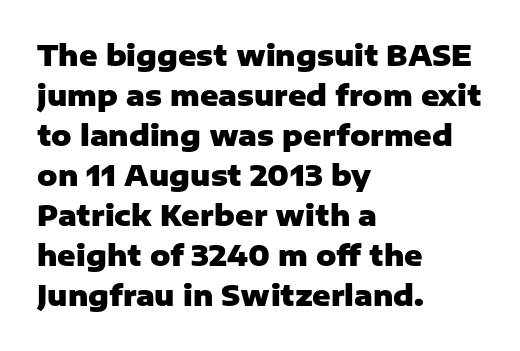
Vertical spacing — default. Regarding serifs, this sample does without them. The letterforms sit shoulder to shoulder at normal distance. Every letter is thick-stroked: bold, no question. In CSS terms this would be text-align: left. The space beneath each line is pristine and unruled.
